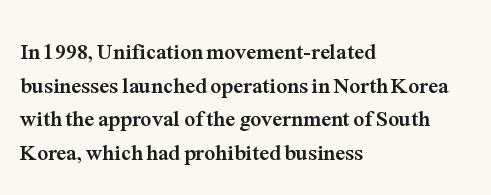
This sample is left-justified, so line endings fall wherever the words run out. Ascenders rise straight up at ninety degrees. Notice how descenders clear the ascenders below comfortably — that's standard leading. Is the type bold? Yes — the strokes are clearly thick and heavy.
